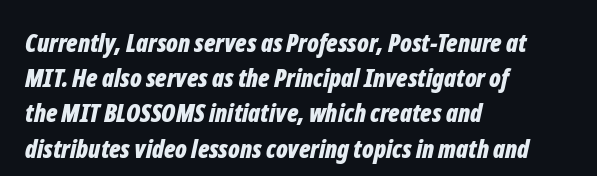
{"italic": "yes", "lean": "right", "slant_degrees": 12, "bold": "yes", "underline": "no", "align": "left", "line_spacing": "normal", "line_spacing_ratio": 1.41, "letter_spacing": "normal", "letter_spacing_em": 0.0, "glyph_px": 25}
